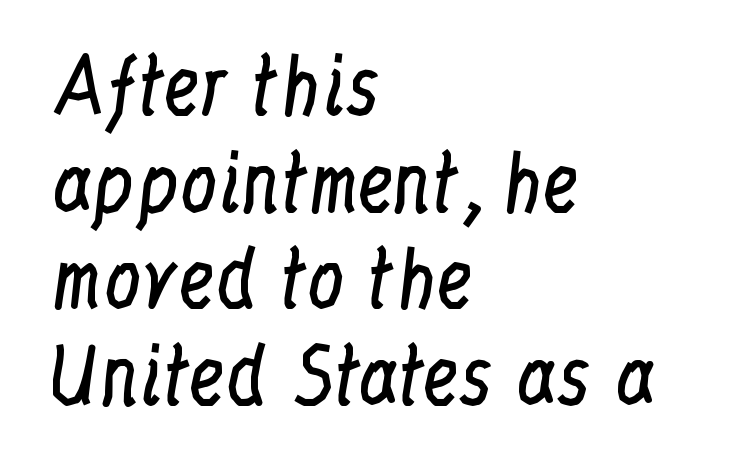
Just letters on the line, the space beneath them empty. Note the varied advance widths — an 'i' is clearly narrower than an 'm'. Words appear dense and cohesive because spacing is normal. Line starts are locked; line ends wander. The letterforms sit at book weight or below.
